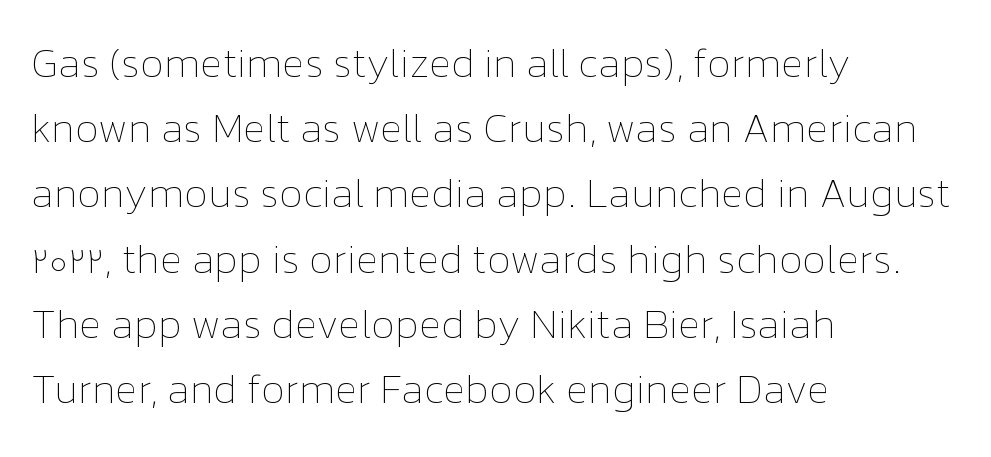
{"italic": "no", "bold": "no", "weight": "thin", "width": "normal", "stroke_contrast": "low", "x_height": "medium", "monospaced": "no", "underline": "no", "align": "left", "line_spacing": "normal", "line_spacing_ratio": 1.59, "letter_spacing": "normal", "letter_spacing_em": 0.0, "glyph_px": 41}
